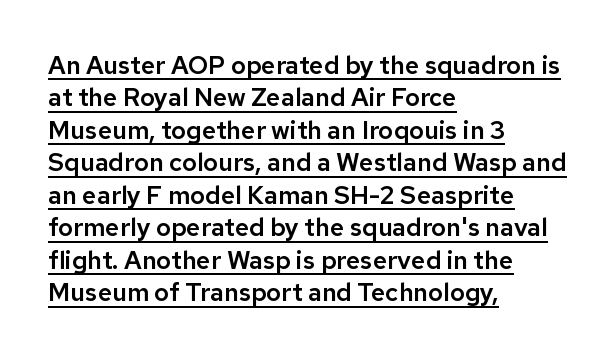
Q: Is the text italic (slanted)? A: No, it is upright.
Q: Is the text underlined? A: Yes.
Q: How is the paragraph aligned? A: Left-aligned.
Q: Is the spacing between letters normal or unusually wide? A: Normal.
Q: Is the spacing between lines tight, normal or loose? A: Normal.
